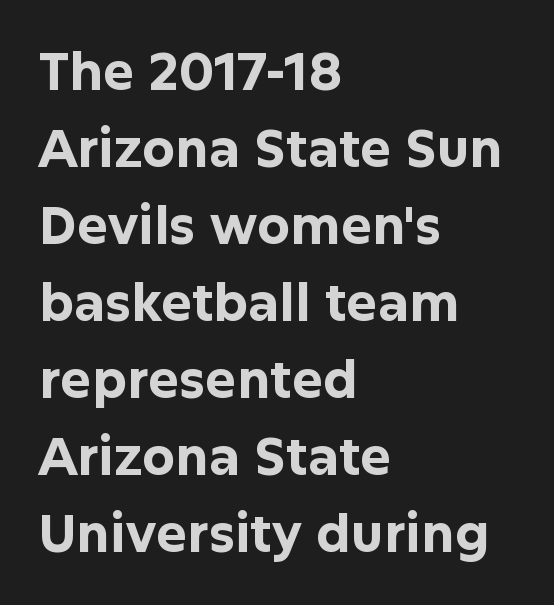
The image shows 52 px bold sans-serif type, upright; set left-aligned, normal line spacing (1.48x), normal letter spacing, not underlined; low stroke contrast and a medium x-height.
